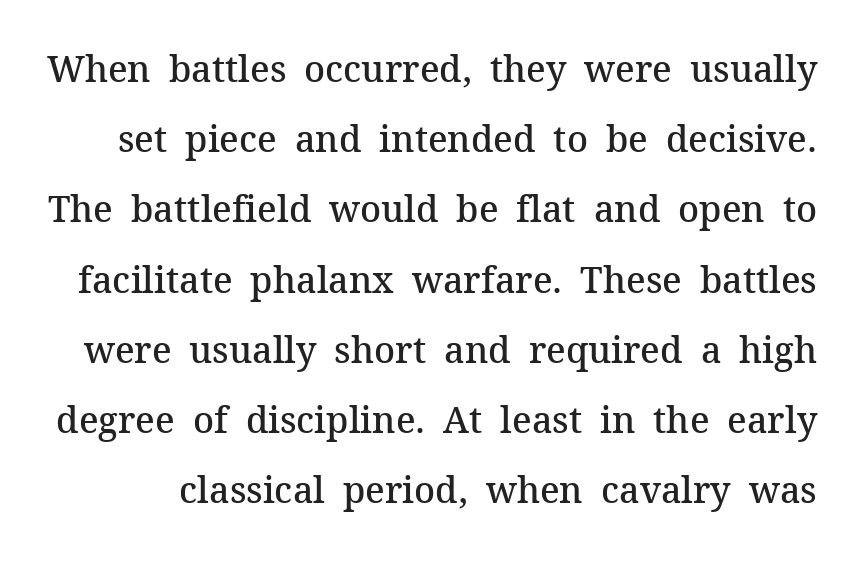
{"serif": "yes", "italic": "no", "bold": "semi", "weight": "semibold", "width": "normal", "stroke_contrast": "medium", "x_height": "medium", "monospaced": "no", "underline": "no", "line_spacing": "loose", "line_spacing_ratio": 1.95, "letter_spacing": "normal", "letter_spacing_em": 0.0, "glyph_px": 36}
